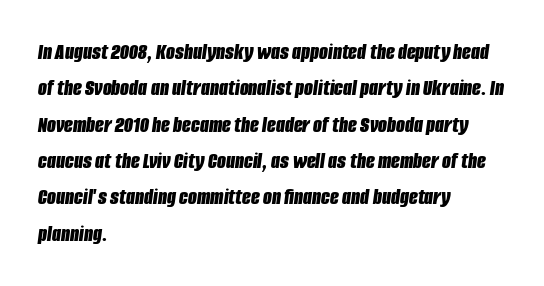
The image shows 23 px bold type, italic (leaning right); set left-aligned, normal line spacing (1.58x), normal letter spacing, not underlined.
